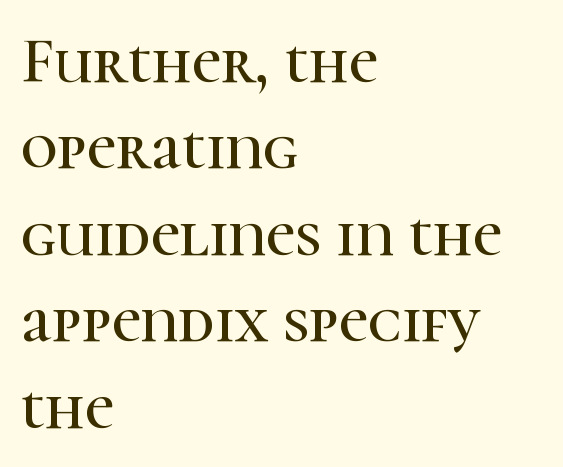
A student would call this left alignment; a typographer would say flush left, rag right. Default kerning and tracking; the words read as compact shapes. Each row of text sits above clean, open space. Line spacing here is normal. Old-style or modern, the face here clearly has serifs.
